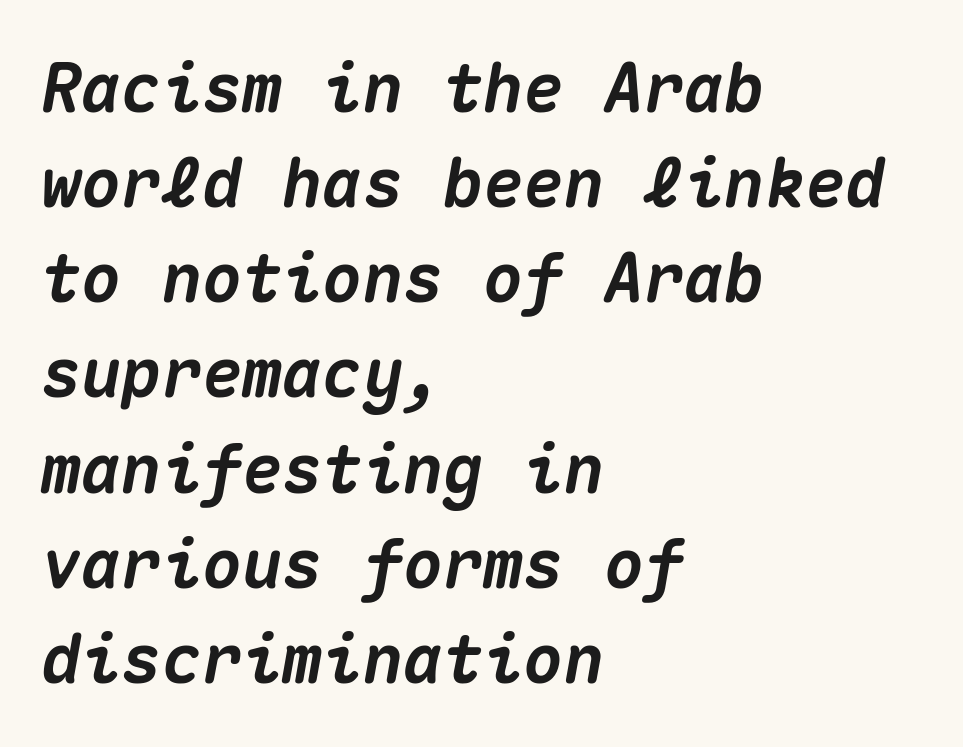
Q: Is the text bold? A: Yes.
Q: Is the text italic (slanted)? A: Yes, it leans right by about 10 degrees.
Q: Is the text underlined? A: No.
Q: How is the paragraph aligned? A: Left-aligned.
Q: Is the spacing between letters normal or unusually wide? A: Normal.
Q: Is the spacing between lines tight, normal or loose? A: Normal.
Q: Width (condensed, normal, or wide)? A: Normal.
Q: Stroke contrast? A: Medium.
Q: x-height? A: Medium.
Q: Monospaced? A: Yes.
